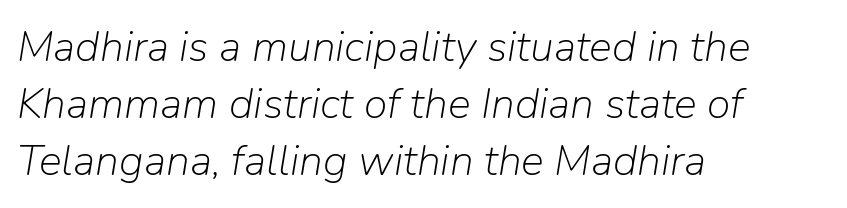
Words float on clear page, feet unadorned. Nobody touched the tracking dial on this one. Does the copy run flush right? No — it runs flush left. You could not count columns in this text — the font is proportionally spaced. Weight: in the light-to-regular range.
